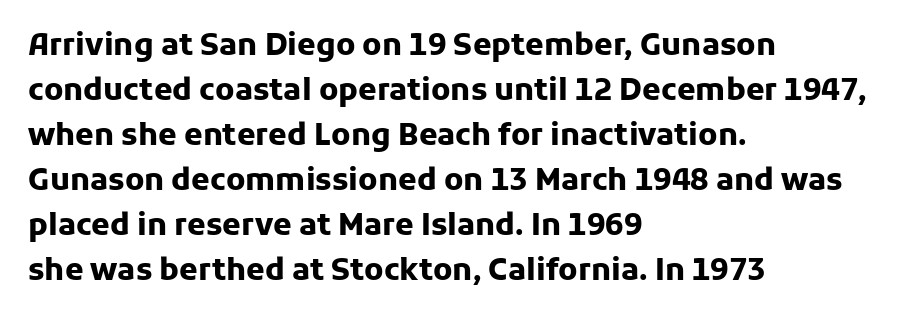
Weight: bold. Tracking value appears to be zero — textbook default spacing. Posture: upright roman. Just letters on the line, the space beneath them empty. The letters advance in unequal steps, a hallmark of proportional type. The rendering anchors every line to the left-hand side.
